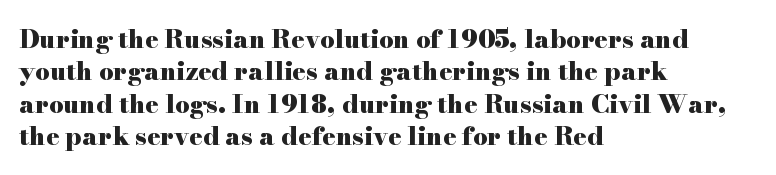
{"italic": "no", "bold": "yes", "underline": "no", "align": "left", "line_spacing": "normal", "line_spacing_ratio": 1.3, "letter_spacing": "normal", "letter_spacing_em": 0.0, "glyph_px": 25}
